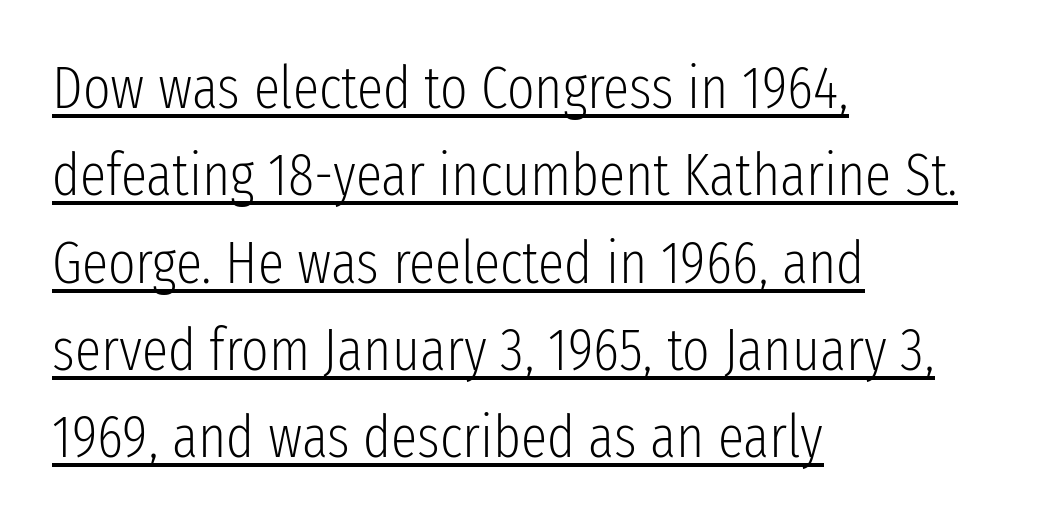
The line texture is even and compact thanks to regular tracking. Each line of the rendering has a horizontal stroke beneath the glyphs. Is this a sans? Yes — the strokes have no serifs. Evenly set lines give the paragraph a standard silhouette. Notice how the stems are strictly vertical — no italics here.
